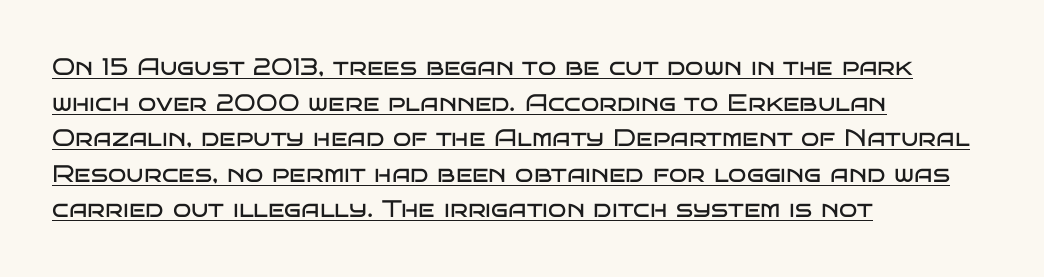
Left-aligned paragraph, ragged on the right. Honestly, the underline is the first thing you notice here. Nobody touched the tracking dial on this one. The characters are drawn with everyday or finer stroke widths.
